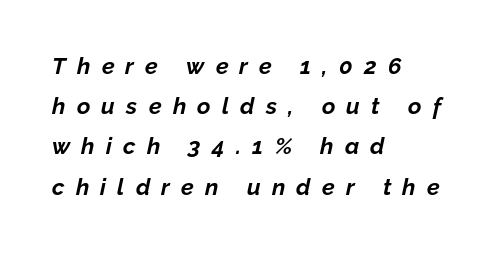
Style check: oblique. In CSS terms this would be text-align: left. The rendering uses a bold face; every stroke is thick and dark. The line texture is sparse and dotted thanks to wide tracking.
